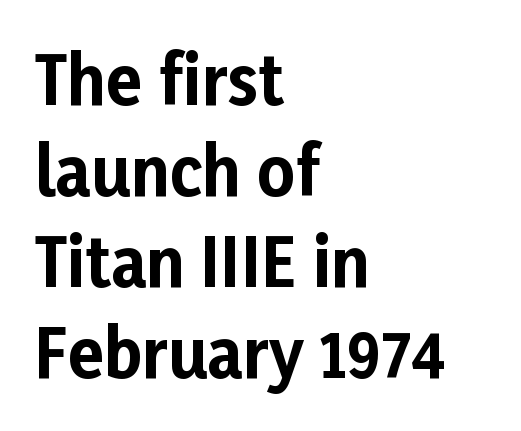
Clear beneath every line of the passage. Does the type have serifs? No, each stem ends abruptly. Does the leading feel generous? No, just average. The face used here is proportionally spaced, like ordinary book or web type. Ascenders rise straight up at ninety degrees. The setting favours the left margin, as ordinary paragraphs usually do.
